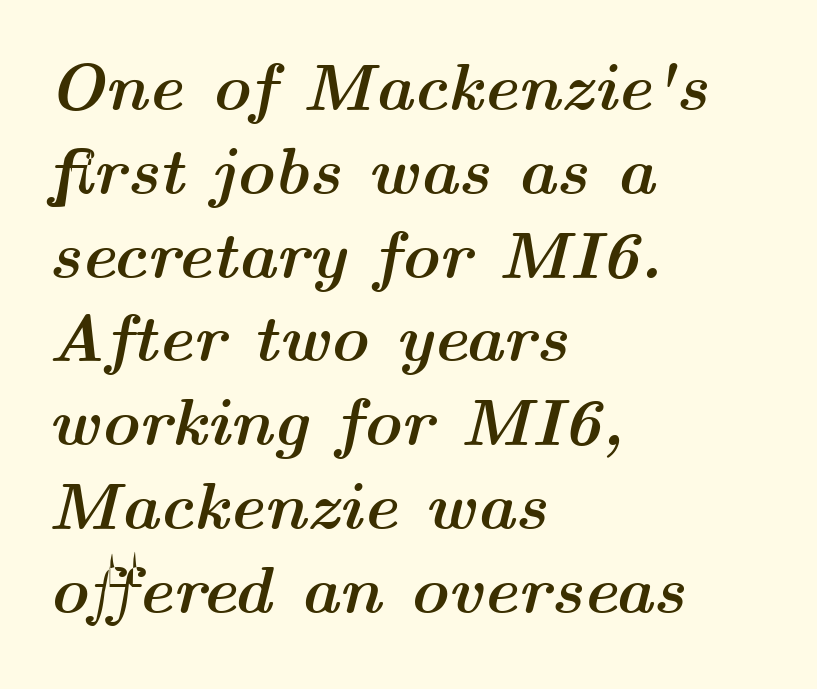
{"italic": "yes", "lean": "right", "slant_degrees": 14, "bold": "yes", "weight": "semibold", "width": "wide", "stroke_contrast": "medium", "x_height": "medium", "monospaced": "no", "underline": "no", "align": "left", "line_spacing": "normal", "line_spacing_ratio": 1.27, "letter_spacing": "normal", "letter_spacing_em": 0.0, "glyph_px": 66}
